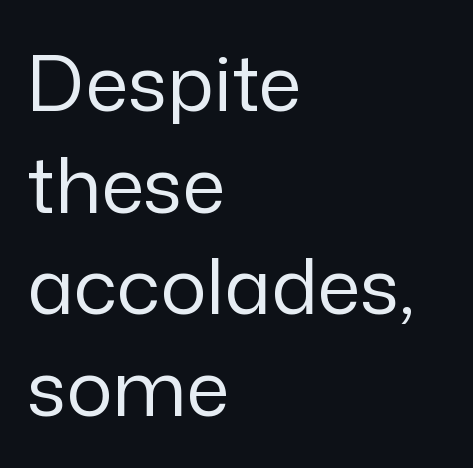
Looks like regular typesetting: each glyph gets only the width it needs. Does the leading feel generous? No, just average. The specimen omits any rule beneath the text block's lines. Notice how the stems are strictly vertical — no italics here. Is the letter spacing exaggerated? No — it looks like the ordinary default. Where is the straight margin? On the left.
